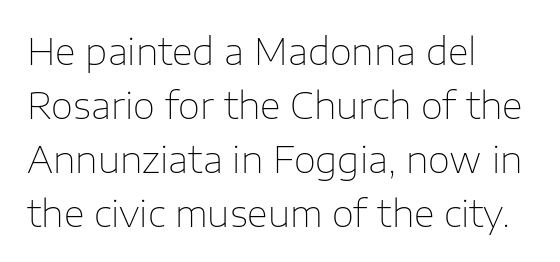
{"serif": "no", "italic": "no", "bold": "no", "weight": "thin", "width": "normal", "stroke_contrast": "low", "x_height": "medium", "monospaced": "no", "underline": "no", "align": "left", "line_spacing": "normal", "line_spacing_ratio": 1.5, "letter_spacing": "normal", "letter_spacing_em": 0.0, "glyph_px": 36}
